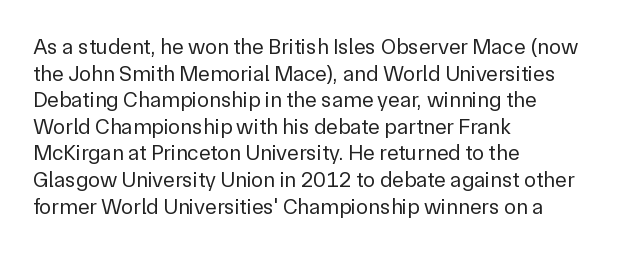
The image shows 22 px text type, upright; set left-aligned, line spacing 1.21x, normal letter spacing, not underlined.
